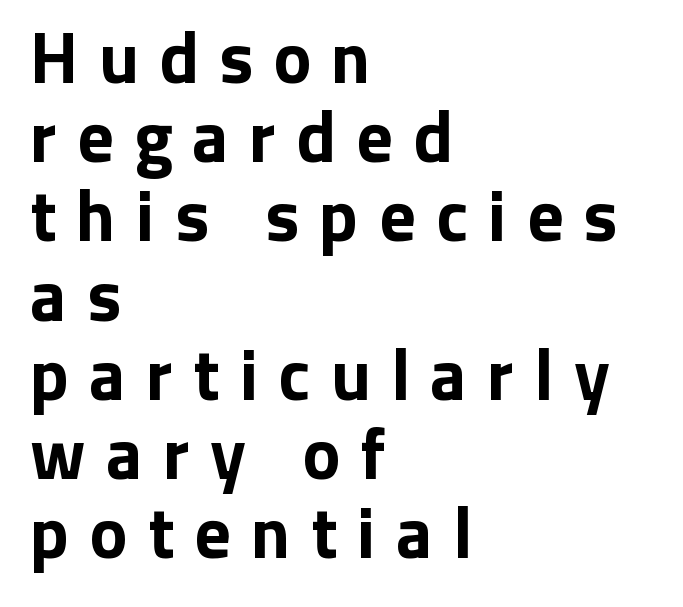
The image shows 72 px bold sans-serif type, upright; set left-aligned, tight line spacing (1.1x), unusually wide letter spacing (+0.28 em), not underlined; low stroke contrast and a medium x-height.
